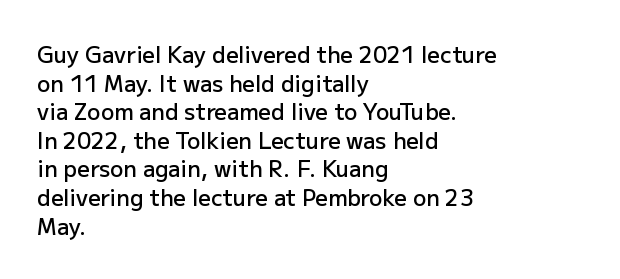
Q: Is the text bold? A: Semi-bold.
Q: Is the text italic (slanted)? A: No, it is upright.
Q: Is the text underlined? A: No.
Q: How is the paragraph aligned? A: Left-aligned.
Q: Is the spacing between letters normal or unusually wide? A: Normal.
Q: Is the spacing between lines tight, normal or loose? A: Normal.
